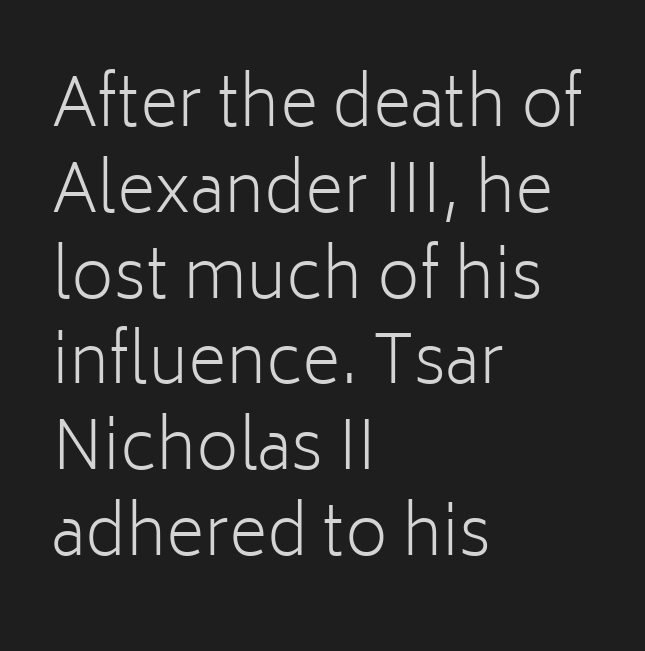
{"serif": "no", "italic": "no", "bold": "no", "weight": "light", "width": "normal", "stroke_contrast": "low", "x_height": "medium", "monospaced": "no", "underline": "no", "align": "left", "line_spacing": "normal", "line_spacing_ratio": 1.3, "letter_spacing": "normal", "letter_spacing_em": 0.0, "glyph_px": 66}
